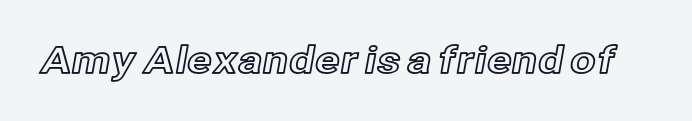
Q: Is the text italic (slanted)? A: Yes.
Q: Is the text underlined? A: No.
Q: Is the spacing between letters normal or unusually wide? A: Normal.
Q: Width (condensed, normal, or wide)? A: Normal.
Q: x-height? A: Medium.
Q: Monospaced? A: No.
